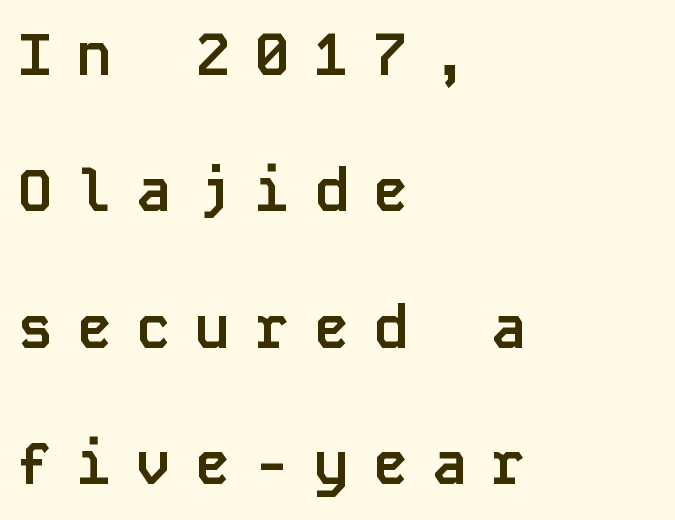
{"serif": "no", "italic": "no", "bold": "yes", "weight": "semibold", "width": "normal", "stroke_contrast": "low", "x_height": "large", "monospaced": "yes", "underline": "no", "align": "left", "line_spacing": "loose", "line_spacing_ratio": 2.35, "letter_spacing": "wide", "letter_spacing_em": 0.42, "glyph_px": 58}
